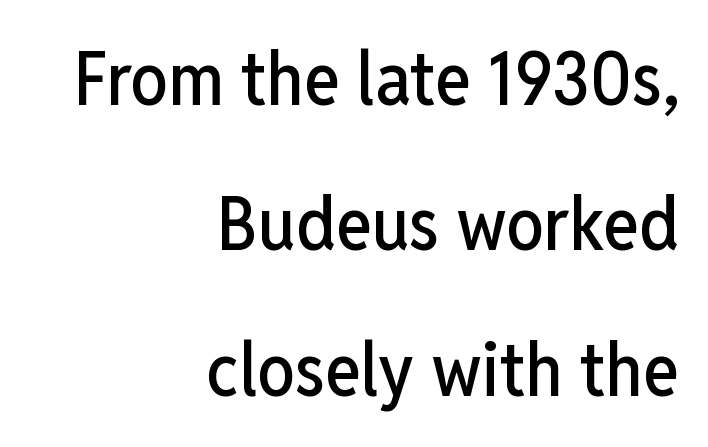
The area under the type is left untouched. Notice how the passage keeps a crisp vertical edge on the right only. The rendering uses natural spacing where letterforms have individual widths. The letters sit at their default tracking, neither squeezed nor spread.
